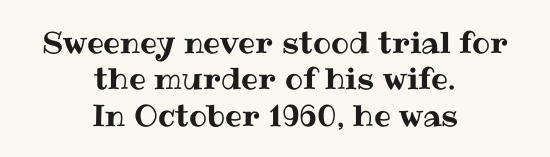
Typeset on center — no edge is straight. Is the letter spacing exaggerated? No — it looks like the ordinary default. Nope, not italic — everything's standing straight. Each row of text sits above clean, open space. Do the characters align in a grid? No, the font is proportional.
